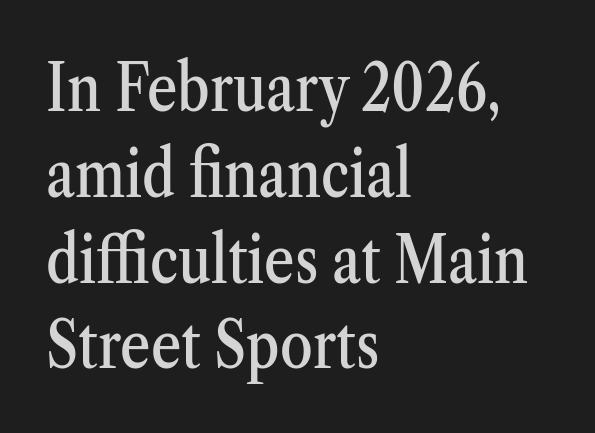
{"serif": "yes", "italic": "no", "width": "condensed", "stroke_contrast": "medium", "x_height": "medium", "monospaced": "no", "underline": "no", "align": "left", "line_spacing": "normal", "line_spacing_ratio": 1.3, "letter_spacing": "normal", "letter_spacing_em": 0.0, "glyph_px": 66}
